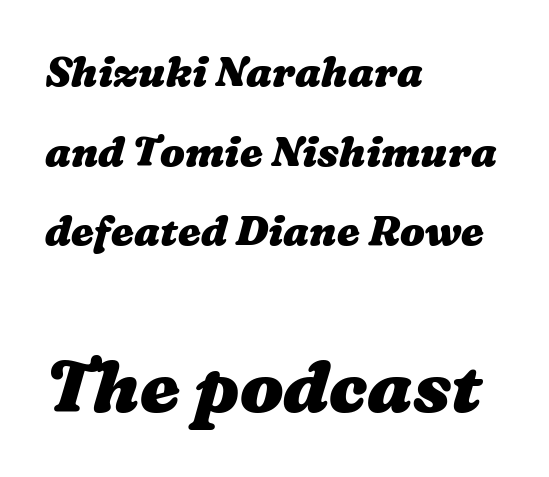
{"bold": "yes", "weight": "heavy", "width": "wide", "stroke_contrast": "medium", "x_height": "medium", "monospaced": "no", "underline": "no", "align": "left", "line_spacing": "loose", "line_spacing_ratio": 1.94, "letter_spacing": "normal", "letter_spacing_em": 0.0, "larger_block": "second", "size_ratio": 1.76, "glyph_px": 72}
